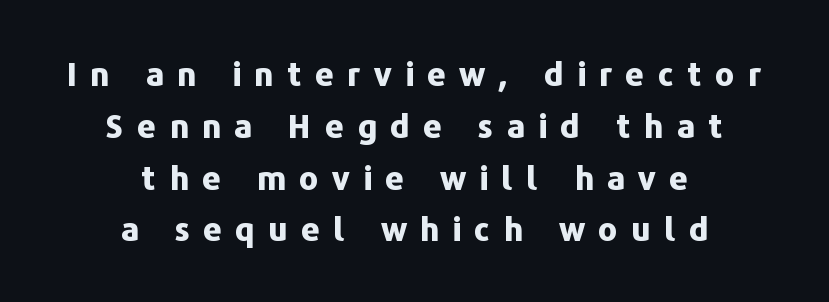
A typesetter would label this face a sans. Do the characters align in a grid? No, the font is proportional. The passage shown has open, widely tracked lettering throughout. Reading down the column, the eye jumps a familiar distance to each next line.
